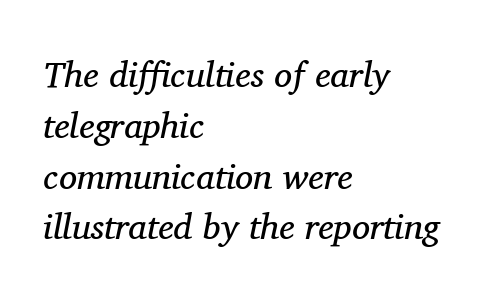
The vertical gap from one line to the next is medium. Unmarked baselines from the first word to the last. The line texture is even and compact thanks to regular tracking. Notice how the stems are inclined rather than vertical — that's the hallmark of italics.
